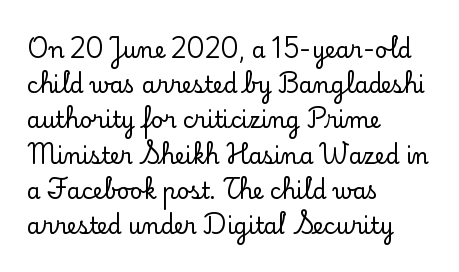
The image shows 22 px text type, upright; set left-aligned, normal line spacing (1.6x), normal letter spacing, not underlined.
